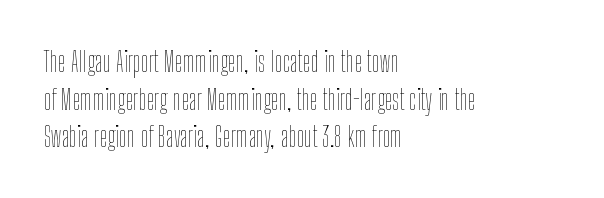
The area under the type is left untouched. Each word holds together tightly as a unit, with standard inter-letter gaps. On a weight scale, this lands at 450 or below. You could not count columns in this text — the font is proportionally spaced. Nope, not italic — everything's standing straight. The lines sit at an ordinary, default distance from one another.
